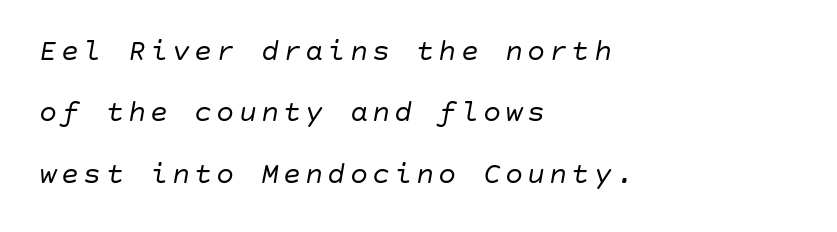
The image shows 30 px regular-weight type, italic (leaning right); set left-aligned, loose line spacing (2.05x), not underlined; low stroke contrast and a large x-height.
